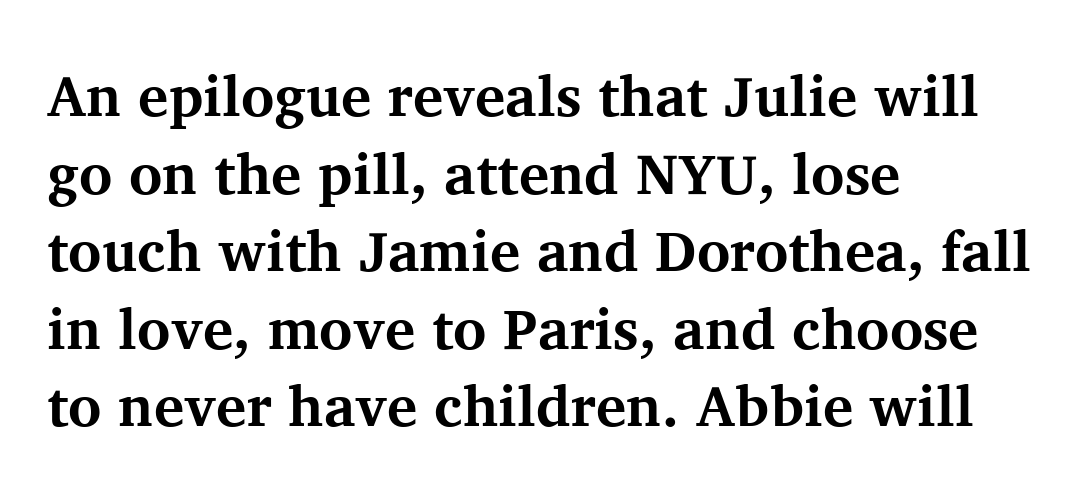
The image shows 57 px bold serif type, upright; set left-aligned, normal line spacing (1.36x), normal letter spacing, not underlined; medium stroke contrast and a medium x-height.
